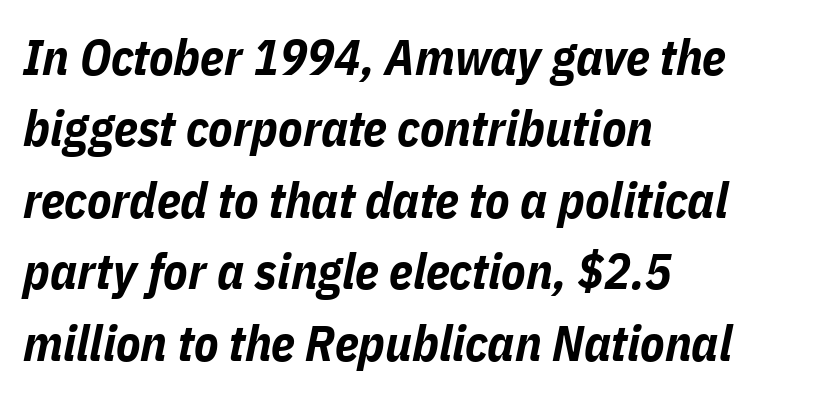
The image shows 50 px bold, condensed type, italic (leaning right); set left-aligned, normal line spacing (1.43x), normal letter spacing, not underlined; low stroke contrast and a medium x-height.
